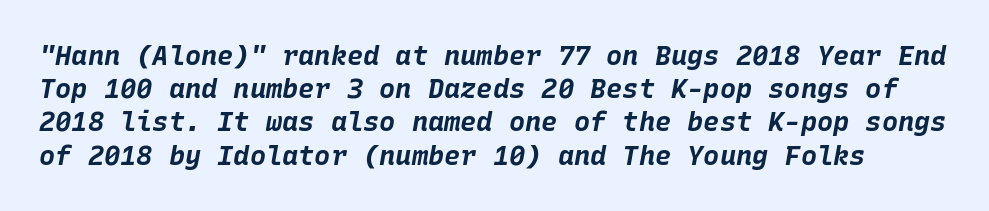
{"italic": "yes", "lean": "right", "slant_degrees": 10, "bold": "yes", "underline": "no", "line_spacing_ratio": 1.23, "letter_spacing": "normal", "letter_spacing_em": 0.0, "glyph_px": 27}
